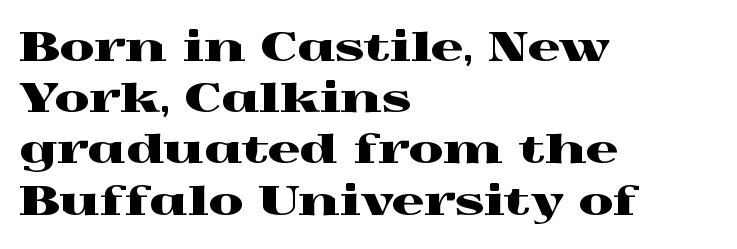
Layout note: lines flush left. The type sits square on the baseline with zero lean. Lines of text with bare space underneath. Observe the ordinary spacing: letters are neighbours, not strangers. The lines sit at an ordinary, default distance from one another.
